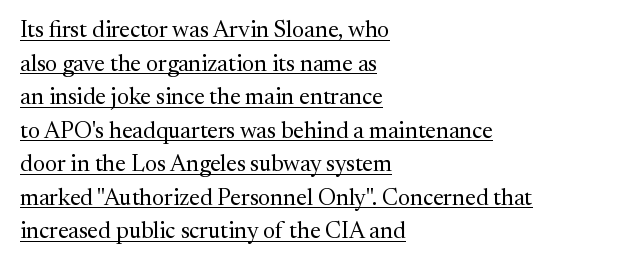
The image shows 23 px text type, upright; set left-aligned, normal line spacing (1.46x), normal letter spacing, underlined.
